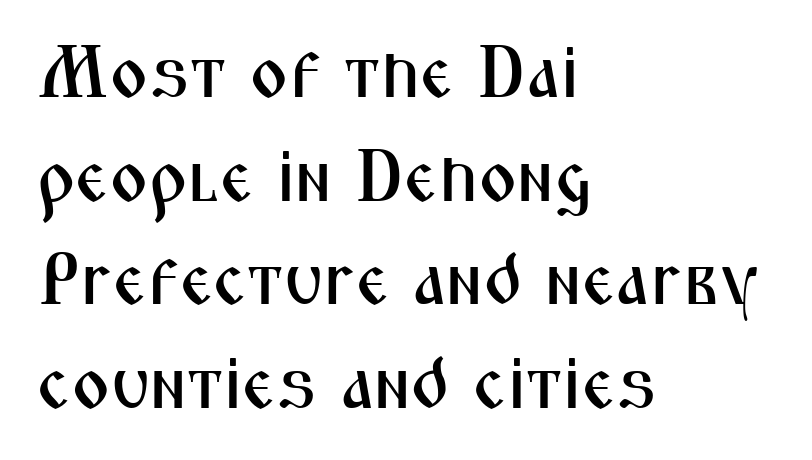
Q: Is the text italic (slanted)? A: No, it is upright.
Q: Is the typeface a serif or a sans-serif typeface? A: Sans-serif.
Q: Is the text underlined? A: No.
Q: How is the paragraph aligned? A: Left-aligned.
Q: Is the spacing between letters normal or unusually wide? A: Normal.
Q: Is the spacing between lines tight, normal or loose? A: Normal.
Q: Width (condensed, normal, or wide)? A: Condensed.
Q: Stroke contrast? A: Medium.
Q: x-height? A: Medium.
Q: Monospaced? A: No.
